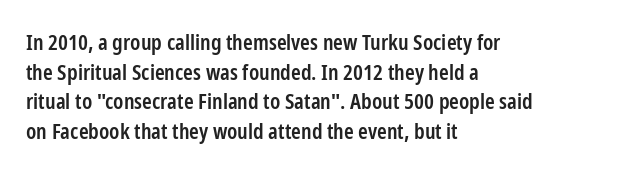
The image shows 22 px text type, upright; set left-aligned, normal line spacing (1.35x), normal letter spacing, not underlined.
